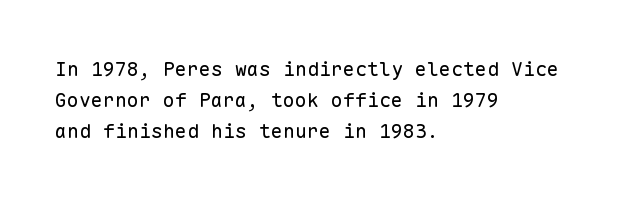
Q: Is the text bold? A: No.
Q: Is the text italic (slanted)? A: No, it is upright.
Q: Is the text underlined? A: No.
Q: How is the paragraph aligned? A: Left-aligned.
Q: Is the spacing between letters normal or unusually wide? A: Normal.
Q: Is the spacing between lines tight, normal or loose? A: Normal.
